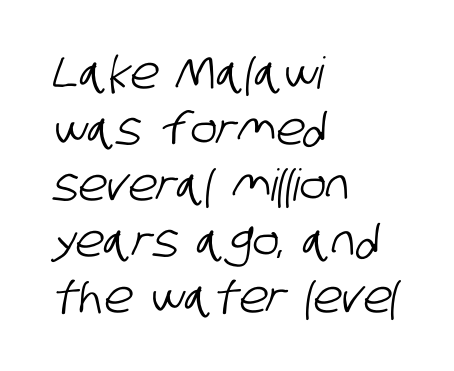
The image shows 44 px condensed sans-serif type; set left-aligned, normal line spacing (1.27x), normal letter spacing, not underlined; low stroke contrast and a large x-height.
